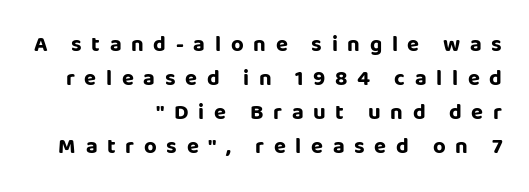
The image shows 22 px bold type, upright; set right-aligned, normal line spacing (1.54x), unusually wide letter spacing (+0.44 em), not underlined.
